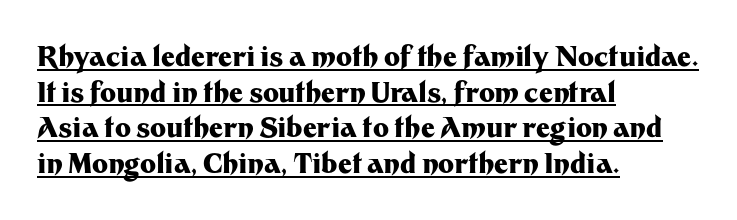
Q: Is the text bold? A: Yes.
Q: Is the text italic (slanted)? A: No, it is upright.
Q: Is the text underlined? A: Yes.
Q: How is the paragraph aligned? A: Left-aligned.
Q: Is the spacing between letters normal or unusually wide? A: Normal.
Q: Is the spacing between lines tight, normal or loose? A: Normal.
